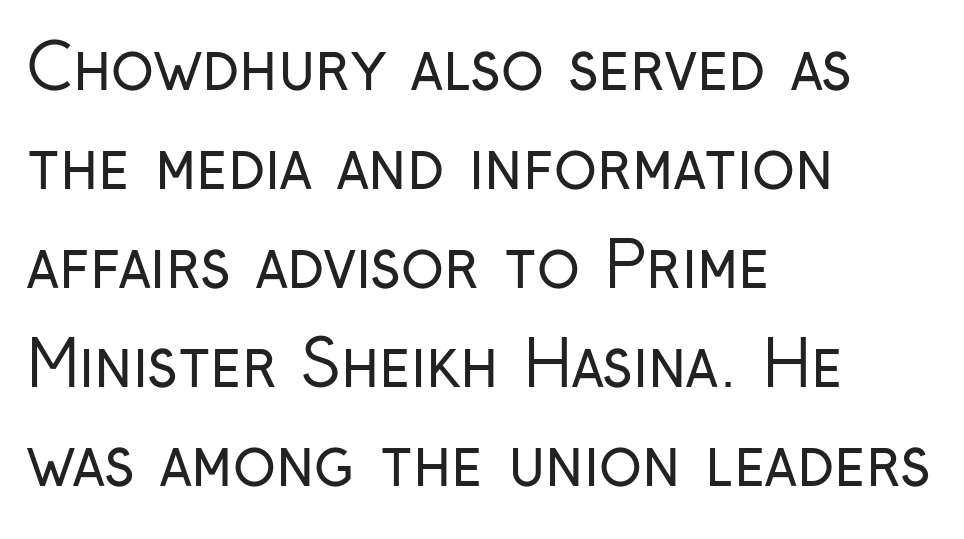
{"serif": "no", "italic": "no", "bold": "no", "weight": "regular", "width": "condensed", "stroke_contrast": "low", "x_height": "medium", "monospaced": "no", "underline": "no", "align": "left", "line_spacing": "normal", "line_spacing_ratio": 1.57, "letter_spacing": "normal", "letter_spacing_em": 0.0, "glyph_px": 63}
